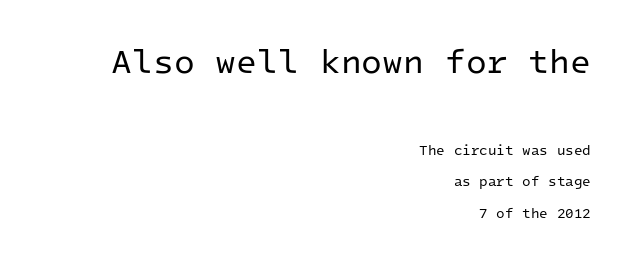
{"serif": "no", "italic": "no", "bold": "no", "weight": "regular", "width": "normal", "stroke_contrast": "low", "x_height": "medium", "monospaced": "yes", "underline": "no", "align": "right", "line_spacing": "loose", "line_spacing_ratio": 2.25, "letter_spacing": "normal", "letter_spacing_em": 0.0, "larger_block": "first", "size_ratio": 2.43, "glyph_px": 34}
